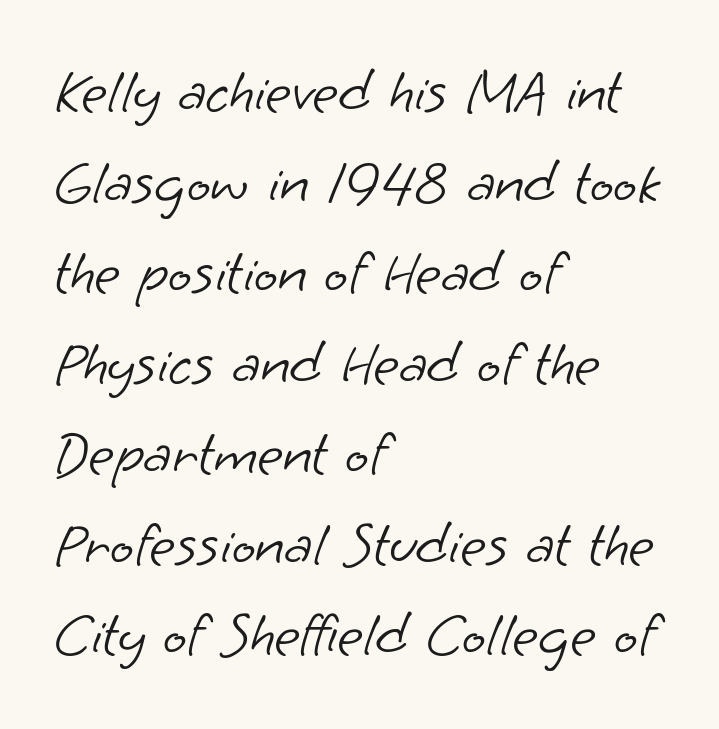
Unmarked baselines from the first word to the last. Regular leading. Nope, no serifs anywhere on these letters. Summary of weight: not heavy and not bold. You could not count columns in this text — the font is proportionally spaced.
